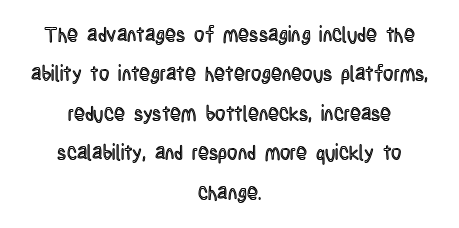
Q: Is the text italic (slanted)? A: No, it is upright.
Q: Is the text underlined? A: No.
Q: How is the paragraph aligned? A: Centered.
Q: Is the spacing between letters normal or unusually wide? A: Normal.
Q: Is the spacing between lines tight, normal or loose? A: Loose.
